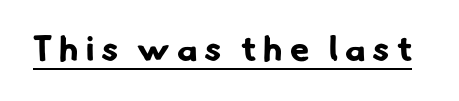
The letterforms stand isolated, each surrounded by extra space. Is the type bold? Yes — the strokes are clearly thick and heavy. A typesetter would call this proportional, since set widths differ per character. Font category for this specimen: sans-serif.
